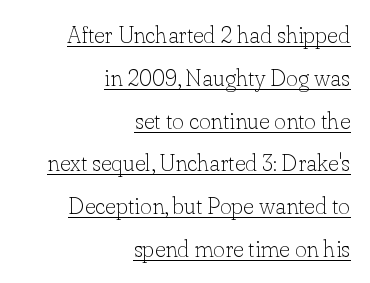
Ink coverage per letter is moderate at most. Each line of the rendering has a horizontal stroke beneath the glyphs. The specimen reads as upright at a glance. In CSS terms this would be text-align: right. Here the glyphs are tracked normally, forming tight word shapes.
